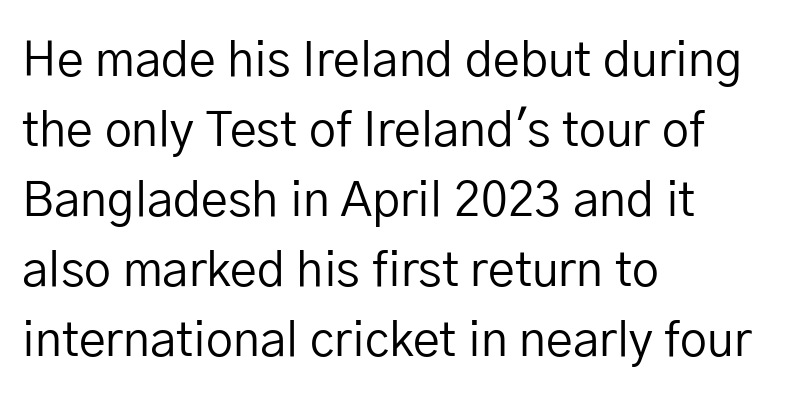
{"serif": "no", "italic": "no", "bold": "no", "weight": "regular", "width": "normal", "stroke_contrast": "low", "x_height": "medium", "monospaced": "no", "underline": "no", "align": "left", "line_spacing": "normal", "line_spacing_ratio": 1.46, "letter_spacing": "normal", "letter_spacing_em": 0.0, "glyph_px": 48}
